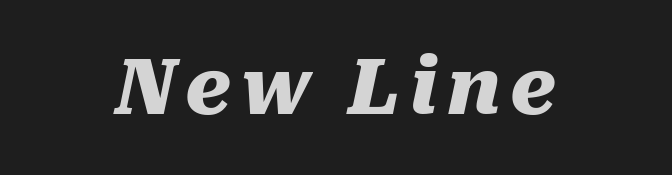
{"italic": "yes", "lean": "right", "slant_degrees": 10, "bold": "yes", "weight": "heavy", "width": "normal", "stroke_contrast": "medium", "x_height": "medium", "monospaced": "no", "underline": "no", "align": "center", "glyph_px": 77}
